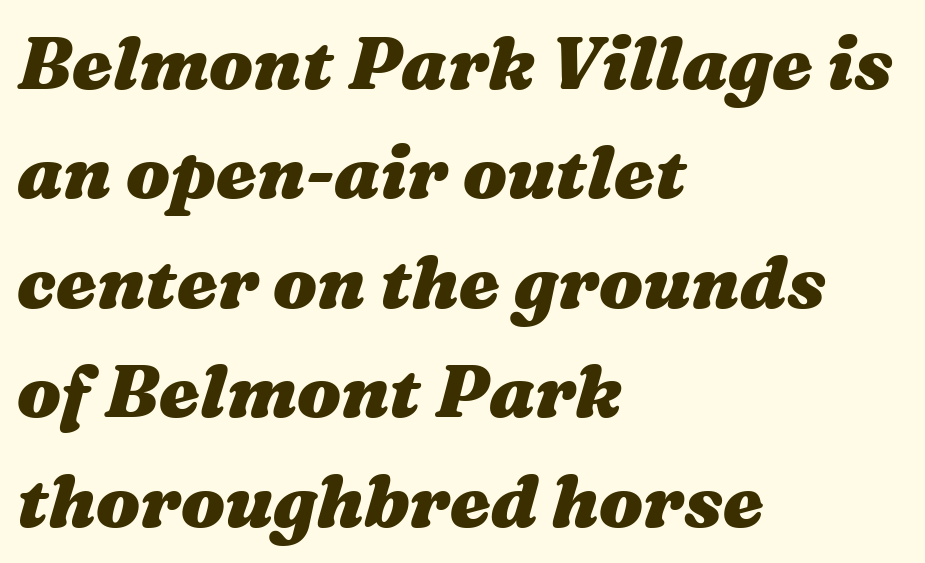
{"italic": "yes", "lean": "right", "slant_degrees": 16, "bold": "yes", "weight": "heavy", "width": "wide", "stroke_contrast": "medium", "x_height": "medium", "monospaced": "no", "underline": "no", "align": "left", "line_spacing": "normal", "line_spacing_ratio": 1.5, "letter_spacing": "normal", "letter_spacing_em": 0.0, "glyph_px": 73}
